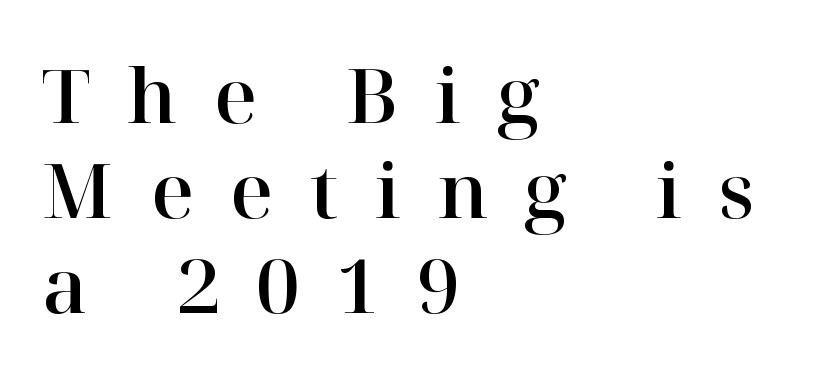
{"serif": "yes", "italic": "no", "width": "normal", "stroke_contrast": "high", "x_height": "medium", "monospaced": "no", "underline": "no", "align": "left", "line_spacing": "normal", "line_spacing_ratio": 1.27, "letter_spacing": "wide", "letter_spacing_em": 0.48, "glyph_px": 75}
